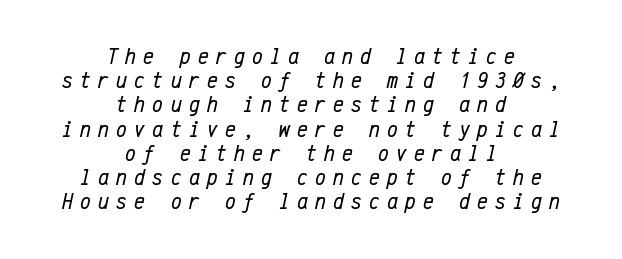
The image shows 24 px text type, italic (leaning right); set centered, tight line spacing (1.01x), unusually wide letter spacing (+0.3 em), not underlined.
